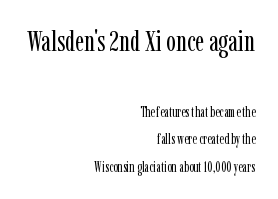
Q: Is the text bold? A: No.
Q: Is the text italic (slanted)? A: No, it is upright.
Q: Is the typeface a serif or a sans-serif typeface? A: Serif.
Q: Is the text underlined? A: No.
Q: How is the paragraph aligned? A: Right-aligned.
Q: Is the spacing between letters normal or unusually wide? A: Normal.
Q: Is the spacing between lines tight, normal or loose? A: Loose.
Q: Which block of text is set in a larger size, the first (top) or the second (bottom)? A: The first (top) one.
Q: Width (condensed, normal, or wide)? A: Condensed.
Q: Stroke contrast? A: Low.
Q: x-height? A: Medium.
Q: Monospaced? A: No.
